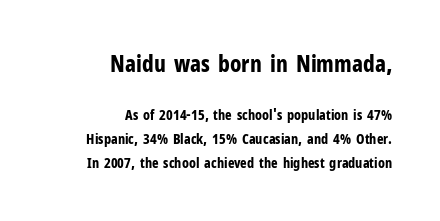
{"italic": "no", "bold": "yes", "underline": "no", "align": "right", "line_spacing": "normal", "line_spacing_ratio": 1.69, "letter_spacing": "normal", "letter_spacing_em": 0.0, "larger_block": "first", "size_ratio": 1.64, "glyph_px": 23}
